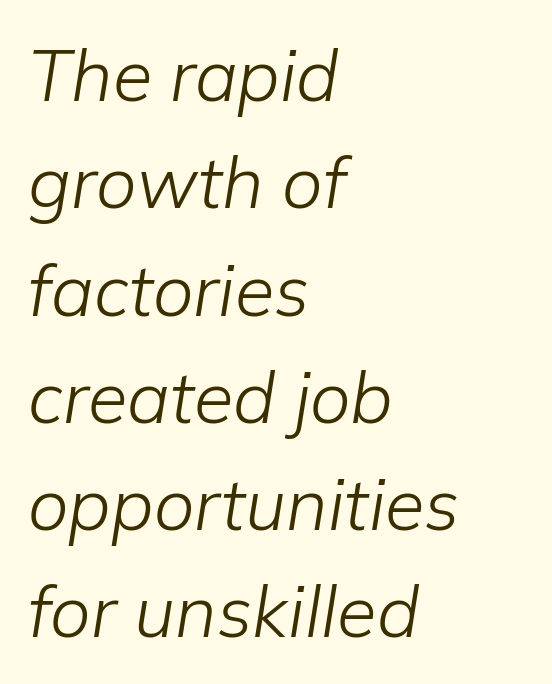
The image shows 72 px light type, italic (leaning right); set left-aligned, normal line spacing (1.49x), normal letter spacing, not underlined; low stroke contrast and a medium x-height.
